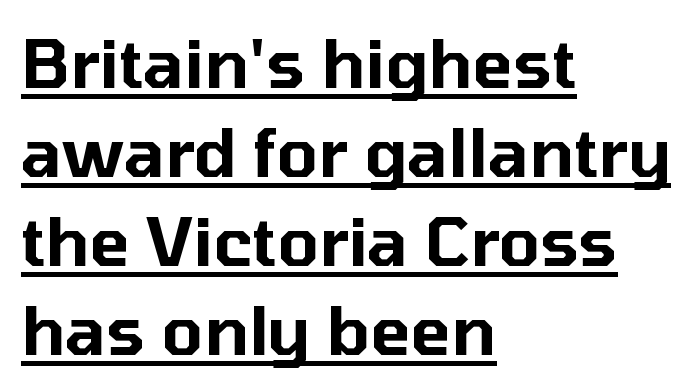
The image shows 67 px sans-serif type, upright; set left-aligned, normal line spacing (1.33x), normal letter spacing, underlined; low stroke contrast and a medium x-height.
